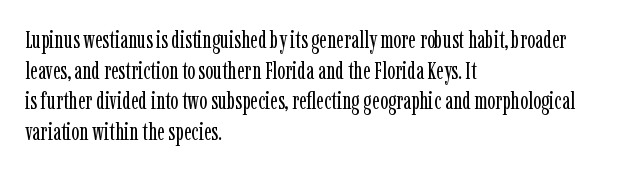
The image shows 24 px text type, upright; set left-aligned, normal line spacing (1.28x), normal letter spacing, not underlined.
